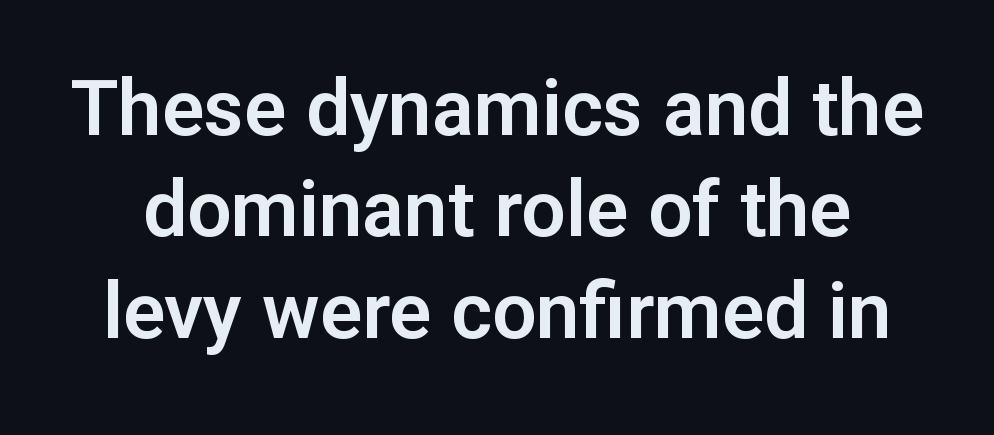
{"serif": "no", "italic": "no", "width": "normal", "stroke_contrast": "low", "x_height": "medium", "monospaced": "no", "underline": "no", "line_spacing": "normal", "line_spacing_ratio": 1.3, "letter_spacing": "normal", "letter_spacing_em": 0.0, "glyph_px": 78}
